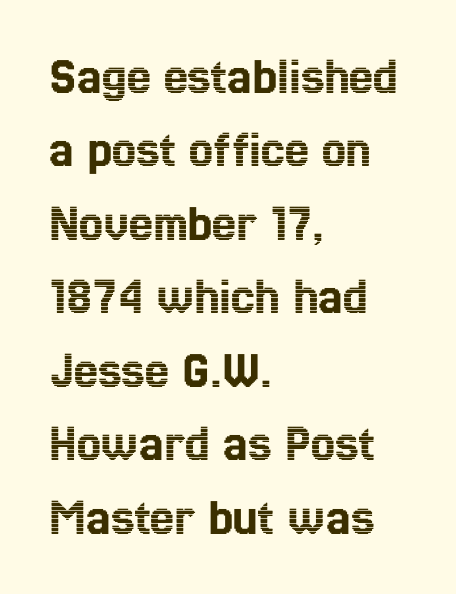
The image shows 54 px condensed type, upright; set left-aligned, normal line spacing (1.36x), normal letter spacing, not underlined; a medium x-height.
